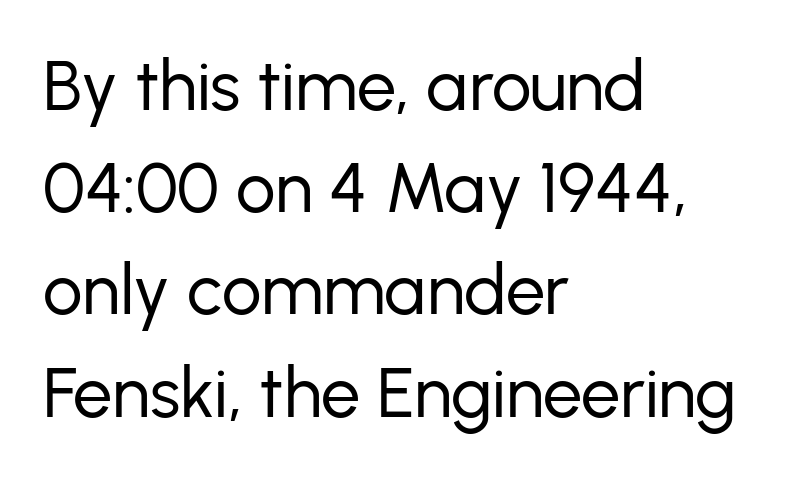
{"serif": "no", "italic": "no", "bold": "no", "weight": "regular", "width": "normal", "stroke_contrast": "low", "x_height": "medium", "monospaced": "no", "underline": "no", "align": "left", "line_spacing": "normal", "line_spacing_ratio": 1.46, "letter_spacing": "normal", "letter_spacing_em": 0.0, "glyph_px": 70}
